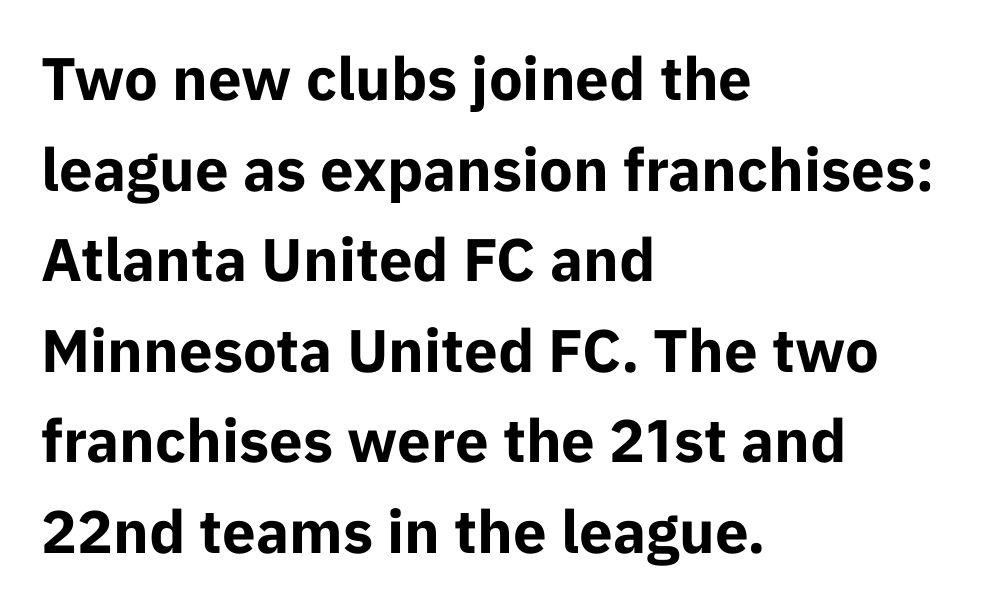
Q: Is the text bold? A: Yes.
Q: Is the text italic (slanted)? A: No, it is upright.
Q: Is the typeface a serif or a sans-serif typeface? A: Sans-serif.
Q: Is the text underlined? A: No.
Q: How is the paragraph aligned? A: Left-aligned.
Q: Is the spacing between letters normal or unusually wide? A: Normal.
Q: Is the spacing between lines tight, normal or loose? A: Normal.
Q: Width (condensed, normal, or wide)? A: Normal.
Q: Stroke contrast? A: Low.
Q: x-height? A: Medium.
Q: Monospaced? A: No.
